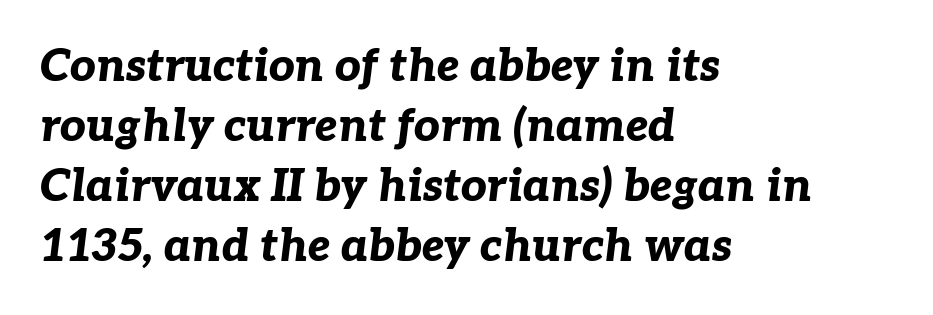
Note the varied advance widths — an 'i' is clearly narrower than an 'm'. Letter spacing: default. Letters rest on an invisible, unmarked baseline. Each line starts at the same left margin while the right side varies. Compared with an ordinary text face, these strokes are far heavier — a full bold.
